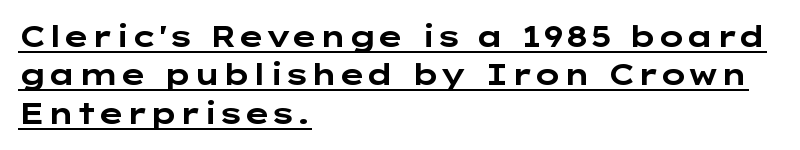
Q: Is the text bold? A: Yes.
Q: Is the text italic (slanted)? A: No, it is upright.
Q: Is the typeface a serif or a sans-serif typeface? A: Sans-serif.
Q: Is the text underlined? A: Yes.
Q: How is the paragraph aligned? A: Left-aligned.
Q: Is the spacing between letters normal or unusually wide? A: Normal.
Q: Is the spacing between lines tight, normal or loose? A: Normal.
Q: Width (condensed, normal, or wide)? A: Wide.
Q: Stroke contrast? A: Low.
Q: x-height? A: Medium.
